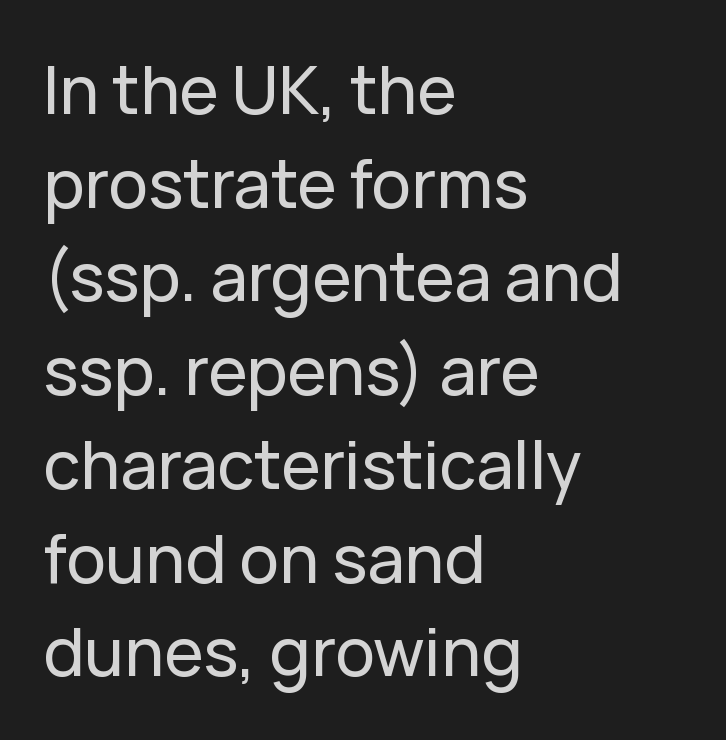
Q: Is the text italic (slanted)? A: No, it is upright.
Q: Is the typeface a serif or a sans-serif typeface? A: Sans-serif.
Q: Is the text underlined? A: No.
Q: How is the paragraph aligned? A: Left-aligned.
Q: Is the spacing between letters normal or unusually wide? A: Normal.
Q: Is the spacing between lines tight, normal or loose? A: Normal.
Q: Width (condensed, normal, or wide)? A: Normal.
Q: Stroke contrast? A: Low.
Q: x-height? A: Medium.
Q: Monospaced? A: No.
